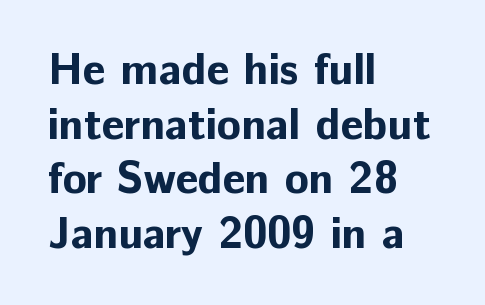
Q: Is the text bold? A: Yes.
Q: Is the text italic (slanted)? A: No, it is upright.
Q: Is the typeface a serif or a sans-serif typeface? A: Sans-serif.
Q: Is the text underlined? A: No.
Q: How is the paragraph aligned? A: Left-aligned.
Q: Is the spacing between letters normal or unusually wide? A: Normal.
Q: Width (condensed, normal, or wide)? A: Normal.
Q: Stroke contrast? A: Low.
Q: x-height? A: Medium.
Q: Monospaced? A: No.
